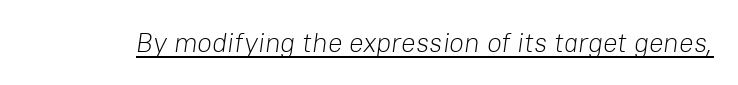
The image shows 27 px text type, italic (leaning right); set normal letter spacing, underlined.
